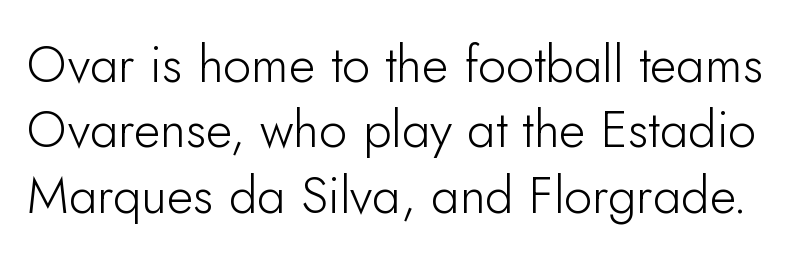
Q: Is the text bold? A: No.
Q: Is the text italic (slanted)? A: No, it is upright.
Q: Is the typeface a serif or a sans-serif typeface? A: Sans-serif.
Q: Is the text underlined? A: No.
Q: Is the spacing between letters normal or unusually wide? A: Normal.
Q: Is the spacing between lines tight, normal or loose? A: Normal.
Q: Width (condensed, normal, or wide)? A: Normal.
Q: Stroke contrast? A: Low.
Q: x-height? A: Small.
Q: Monospaced? A: No.
